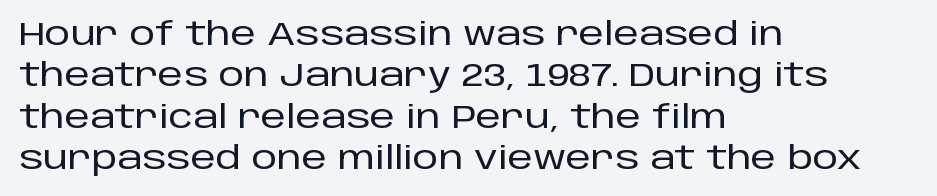
{"serif": "no", "italic": "no", "width": "normal", "stroke_contrast": "low", "x_height": "large", "monospaced": "no", "underline": "no", "align": "left", "line_spacing": "normal", "line_spacing_ratio": 1.29, "letter_spacing": "normal", "letter_spacing_em": 0.0, "glyph_px": 32}
